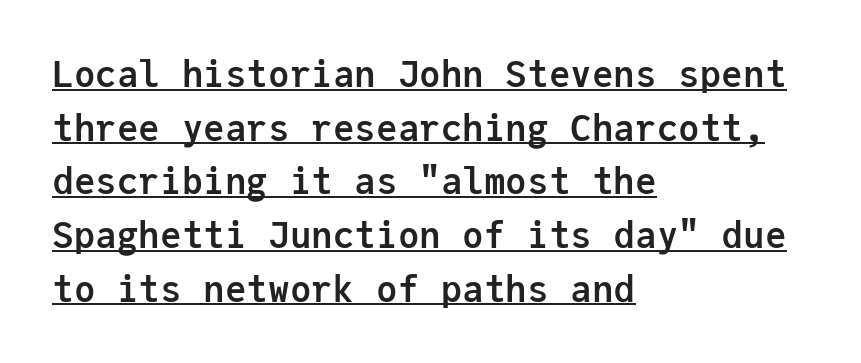
The image shows 36 px semibold sans-serif type, upright, monospaced; set left-aligned, normal line spacing (1.49x), normal letter spacing, underlined; low stroke contrast and a medium x-height.
